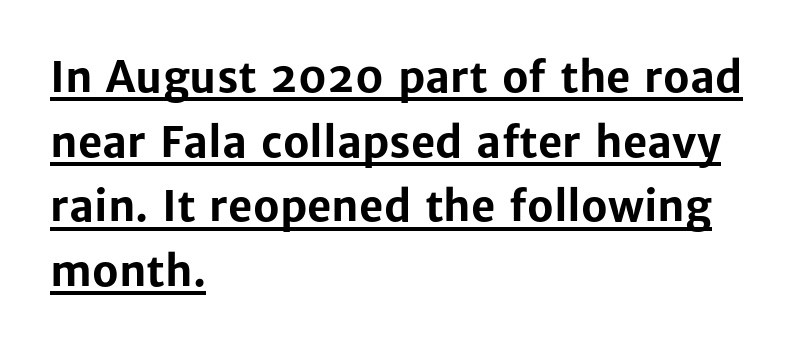
The image shows 42 px bold sans-serif type, upright; set left-aligned, normal line spacing (1.54x), normal letter spacing, underlined; low stroke contrast and a medium x-height.
